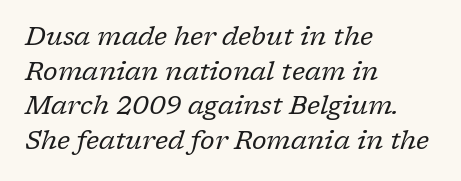
{"italic": "yes", "lean": "right", "slant_degrees": 17, "bold": "no", "underline": "no", "align": "left", "line_spacing": "normal", "line_spacing_ratio": 1.33, "letter_spacing": "normal", "letter_spacing_em": 0.0, "glyph_px": 26}
